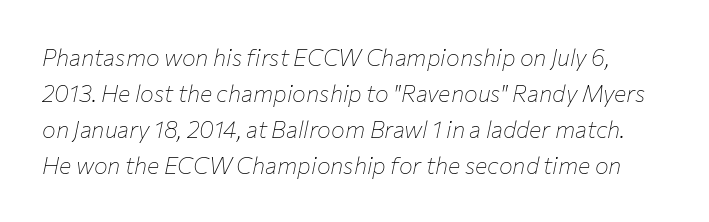
On a weight scale, this lands at 450 or below. Underlining? Definitely not there. If you measured baseline to baseline, you'd find a middling distance. The text carries the slant typical of an italic or oblique font.
